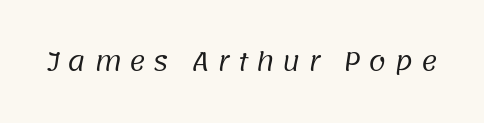
Q: Is the text bold? A: No.
Q: Is the text underlined? A: No.
Q: Is the spacing between letters normal or unusually wide? A: Unusually wide.
